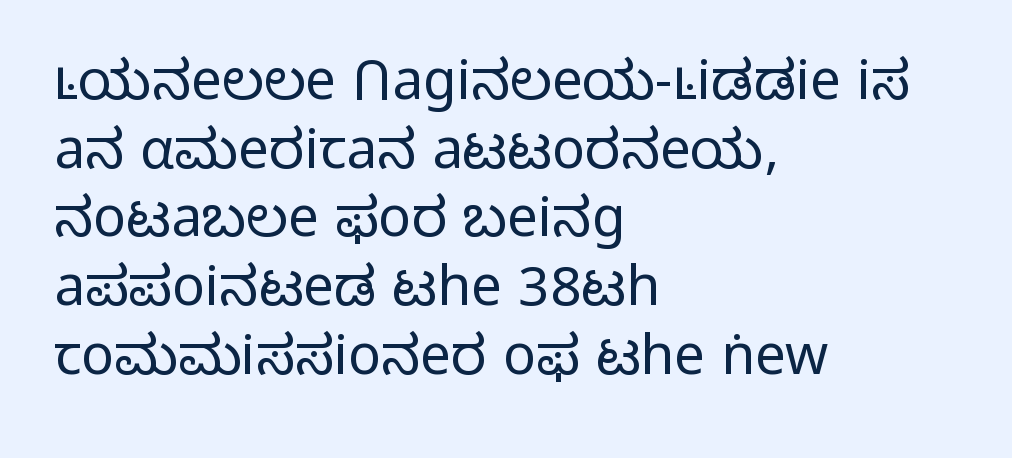
Inter-character spacing is left at the font's built-in metrics. The characters display no serif detailing; their extremities are plain. Where is the straight margin? On the left. If you drew a line through each stem, it would be perfectly vertical. This rendering features lettering with no underline. Is this a fixed-width face? No — the glyphs have proportional, varying widths.
